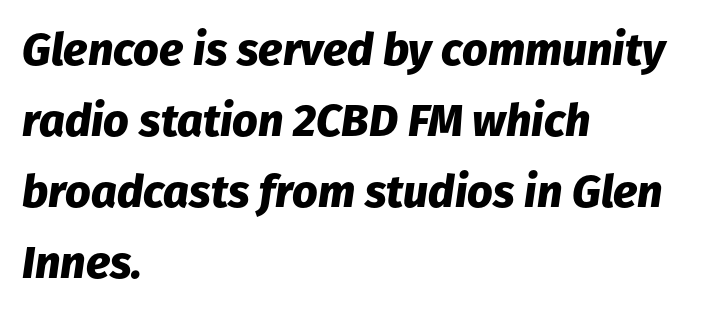
The font is running at its bold setting. An italicized treatment has been applied to the whole sample. Bare-footed words on every line. Notice how descenders clear the ascenders below comfortably — that's standard leading. The tracking reads as untouched default to a designer's eye. Casual observation: everything's shoved over to the left.
